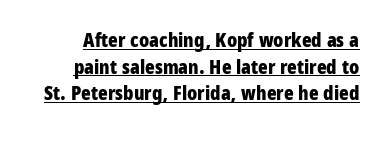
Q: Is the text bold? A: Yes.
Q: Is the text italic (slanted)? A: No, it is upright.
Q: Is the text underlined? A: Yes.
Q: Is the spacing between letters normal or unusually wide? A: Normal.
Q: Is the spacing between lines tight, normal or loose? A: Normal.
